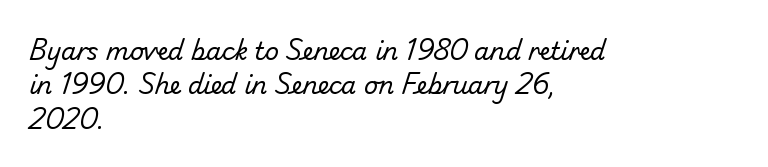
The image shows 24 px text type; set left-aligned, normal line spacing (1.43x), normal letter spacing, not underlined.
